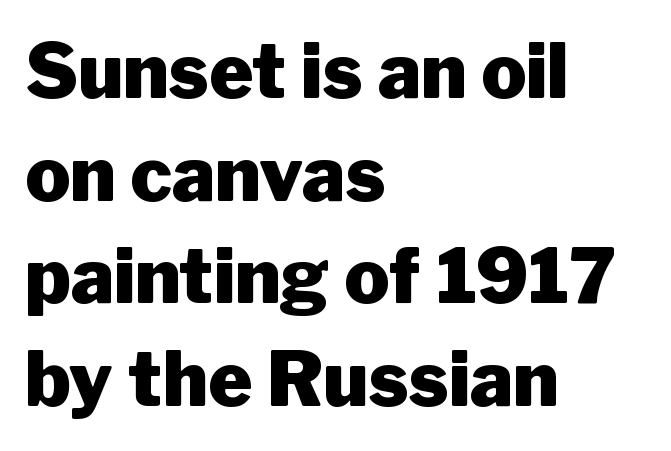
Short and long lines alike share a common starting point at left. The rendering shows plain stroke endings on the letterforms — a sans-serif design. Vertical strokes here are truly vertical. Underline: absent. The block of text has a typical density, with ordinary space between rows. Strong, thick strokes mark this as bold type.
